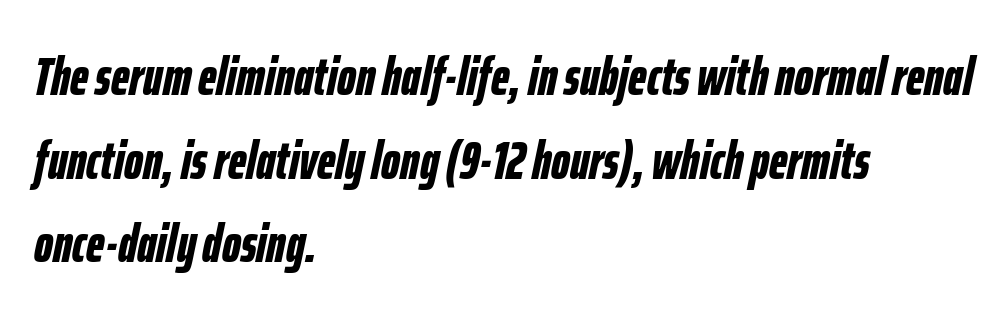
Q: Is the text bold? A: Yes.
Q: Is the text italic (slanted)? A: Yes, it leans right by about 12 degrees.
Q: Is the text underlined? A: No.
Q: How is the paragraph aligned? A: Left-aligned.
Q: Is the spacing between letters normal or unusually wide? A: Normal.
Q: Is the spacing between lines tight, normal or loose? A: Normal.
Q: Width (condensed, normal, or wide)? A: Condensed.
Q: Stroke contrast? A: Low.
Q: x-height? A: Medium.
Q: Monospaced? A: No.
